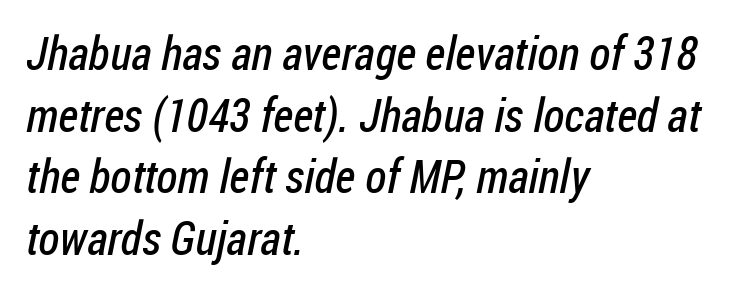
{"serif": "no", "bold": "no", "weight": "regular", "width": "condensed", "stroke_contrast": "low", "x_height": "medium", "monospaced": "no", "underline": "no", "align": "left", "line_spacing": "normal", "line_spacing_ratio": 1.31, "letter_spacing": "normal", "letter_spacing_em": 0.0, "glyph_px": 47}
